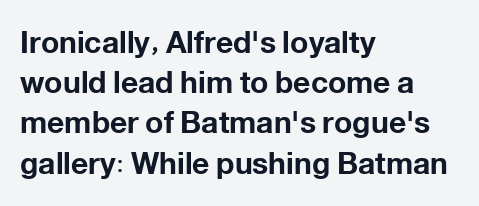
{"serif": "no", "italic": "no", "bold": "yes", "weight": "bold", "width": "normal", "stroke_contrast": "low", "x_height": "medium", "monospaced": "no", "underline": "no", "align": "left", "line_spacing": "normal", "line_spacing_ratio": 1.34, "letter_spacing": "normal", "letter_spacing_em": 0.0, "glyph_px": 30}
